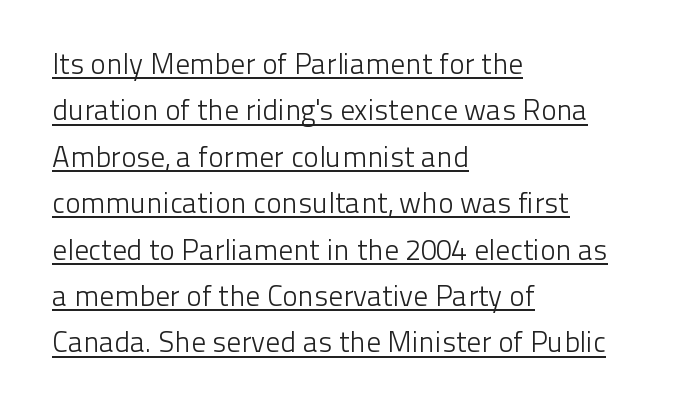
The image shows 29 px light sans-serif type, upright; set left-aligned, normal line spacing (1.6x), normal letter spacing, underlined; low stroke contrast and a medium x-height.
